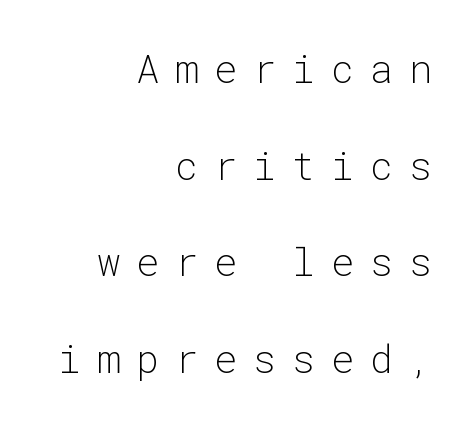
{"serif": "no", "italic": "no", "bold": "no", "weight": "light", "width": "normal", "stroke_contrast": "low", "x_height": "medium", "monospaced": "yes", "underline": "no", "align": "right", "line_spacing": "loose", "line_spacing_ratio": 2.48, "letter_spacing": "wide", "letter_spacing_em": 0.4, "glyph_px": 39}
